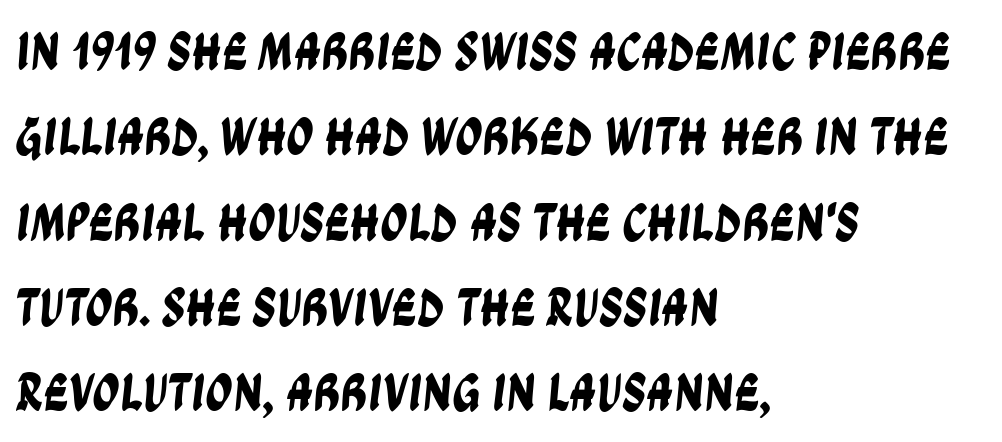
The image shows 54 px condensed sans-serif type; set left-aligned, normal line spacing (1.58x), normal letter spacing, not underlined; low stroke contrast and a large x-height.
